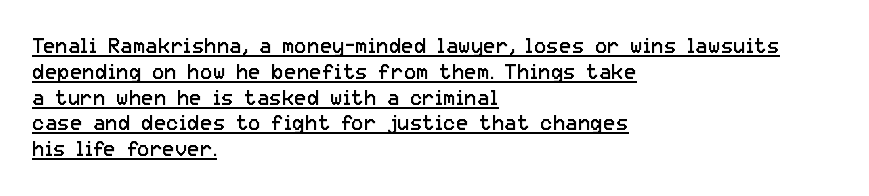
The image shows 21 px text type, upright; set left-aligned, line spacing 1.23x, normal letter spacing, underlined.
